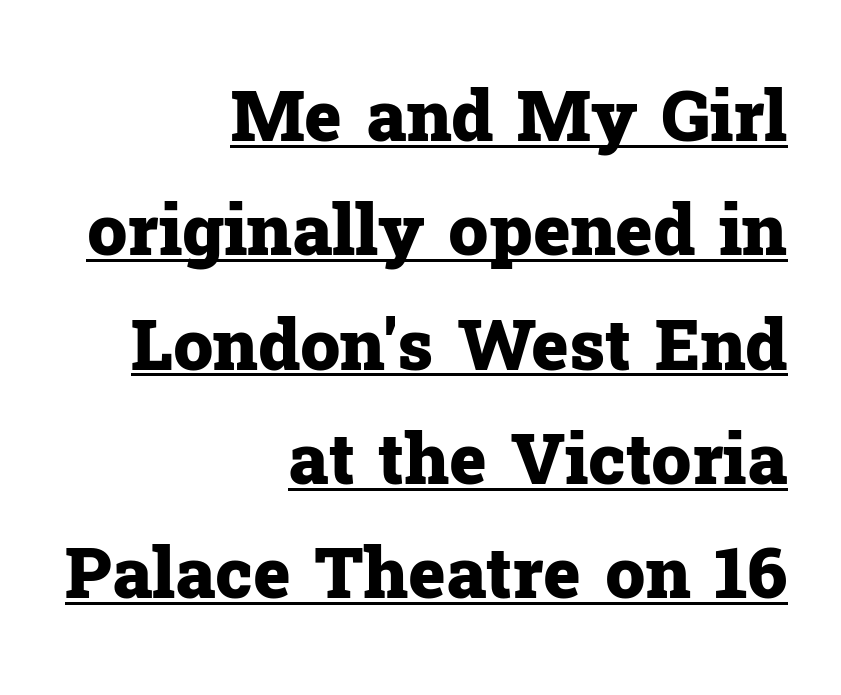
The image shows 71 px heavy serif type, upright; set right-aligned, normal line spacing (1.61x), normal letter spacing, underlined; low stroke contrast and a medium x-height.
